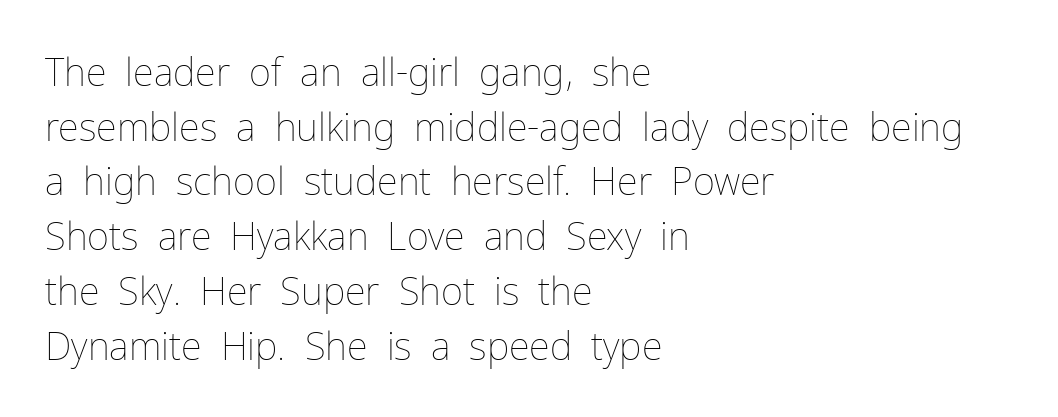
{"italic": "no", "bold": "no", "weight": "thin", "width": "normal", "stroke_contrast": "low", "x_height": "medium", "monospaced": "no", "underline": "no", "align": "left", "line_spacing": "normal", "line_spacing_ratio": 1.44, "letter_spacing": "normal", "letter_spacing_em": 0.0, "glyph_px": 38}
